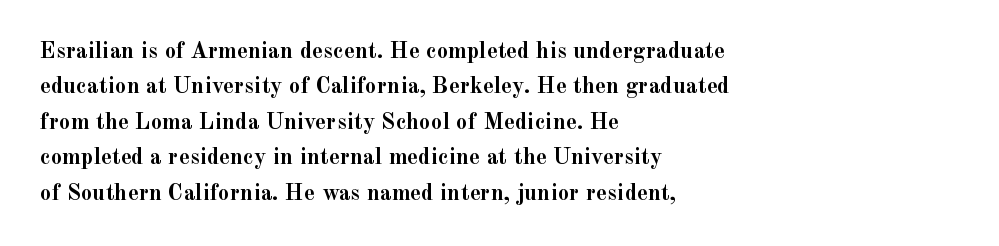
{"italic": "no", "bold": "yes", "underline": "no", "align": "left", "line_spacing": "normal", "line_spacing_ratio": 1.54, "letter_spacing": "normal", "letter_spacing_em": 0.0, "glyph_px": 23}
